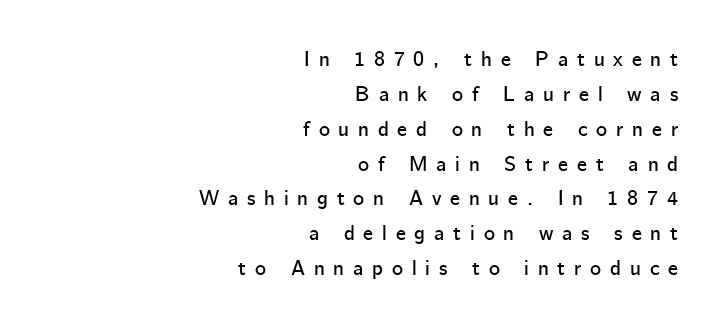
{"italic": "no", "underline": "no", "align": "right", "line_spacing": "normal", "line_spacing_ratio": 1.66, "letter_spacing": "wide", "letter_spacing_em": 0.42, "glyph_px": 21}
